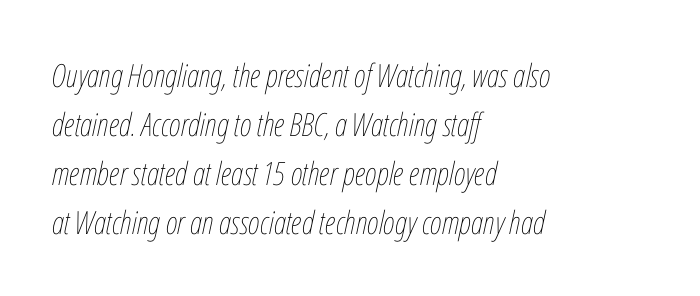
The setting favours the left margin, as ordinary paragraphs usually do. What stands out about the letter spacing? Nothing — it is the standard amount. This is oblique type, the kind used for emphasis or titles. The space between consecutive lines is moderate. No extra ink here — the face is not bold. The letters advance in unequal steps, a hallmark of proportional type.
